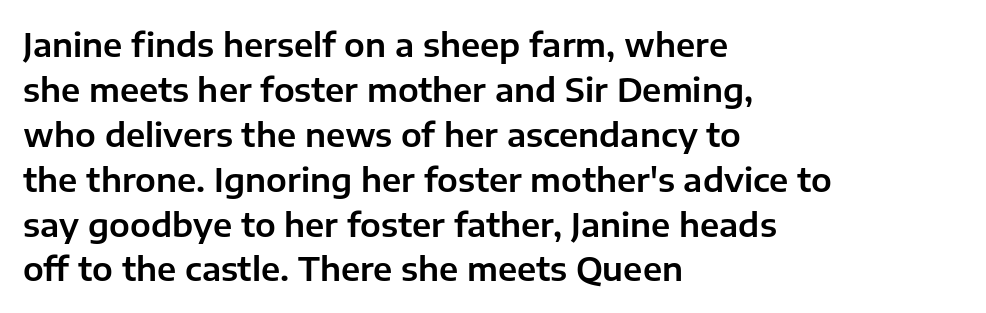
{"serif": "no", "italic": "no", "width": "normal", "stroke_contrast": "low", "x_height": "medium", "monospaced": "no", "underline": "no", "align": "left", "line_spacing": "normal", "line_spacing_ratio": 1.36, "letter_spacing": "normal", "letter_spacing_em": 0.0, "glyph_px": 33}
